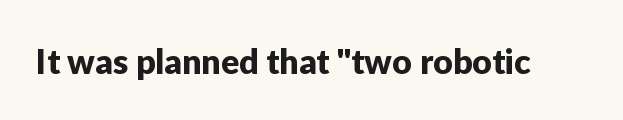
Look at the bottom of the vertical strokes: they stop flat, with no serifs. Just letters on the line, the space beneath them empty. A typesetter would call this proportional, since set widths differ per character. The lettering holds an erect, upright posture throughout. The horizontal fit of the characters is conventional and even.
